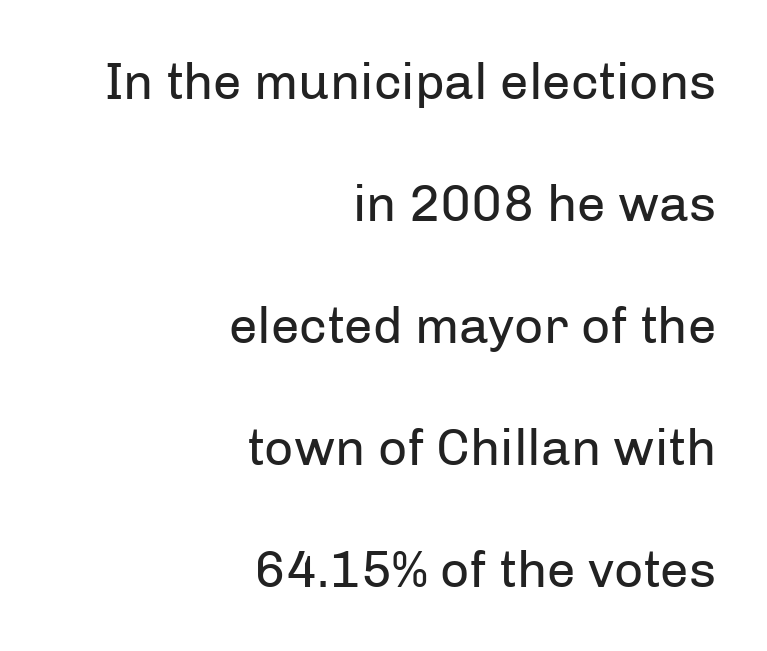
Q: Is the text bold? A: No.
Q: Is the text italic (slanted)? A: No, it is upright.
Q: Is the typeface a serif or a sans-serif typeface? A: Sans-serif.
Q: Is the text underlined? A: No.
Q: How is the paragraph aligned? A: Right-aligned.
Q: Is the spacing between letters normal or unusually wide? A: Normal.
Q: Is the spacing between lines tight, normal or loose? A: Loose.
Q: Width (condensed, normal, or wide)? A: Normal.
Q: Stroke contrast? A: Low.
Q: x-height? A: Medium.
Q: Monospaced? A: No.
